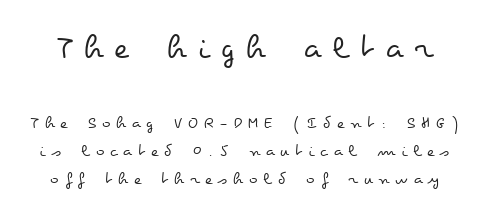
Q: Is the text bold? A: No.
Q: Is the text italic (slanted)? A: No, it is upright.
Q: Is the text underlined? A: No.
Q: Is the spacing between letters normal or unusually wide? A: Unusually wide.
Q: Is the spacing between lines tight, normal or loose? A: Normal.
Q: Which block of text is set in a larger size, the first (top) or the second (bottom)? A: The first (top) one.
Q: Width (condensed, normal, or wide)? A: Wide.
Q: Stroke contrast? A: Low.
Q: x-height? A: Small.
Q: Monospaced? A: No.
